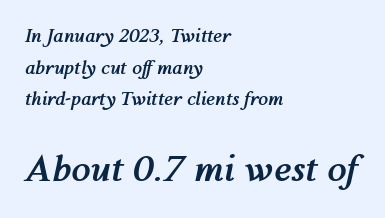
Small over large — that's the arrangement of the two blocks here. In CSS terms this would be text-align: left. Compared with an ordinary text face, these strokes are far heavier — a full bold. The string is rendered with underlining switched off. Think of a printed novel: that variable character pitch is what you see here. Italic? Definitely — the glyphs are oblique.
